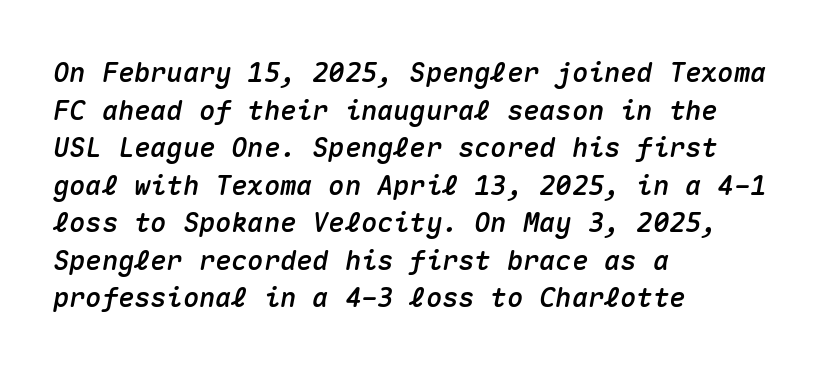
Does the leading feel generous? No, just average. The baseline area is clear. If you drew a line through each stem, it would be angled. Nothing unusual about the tracking: characters are spaced as the font intends.
